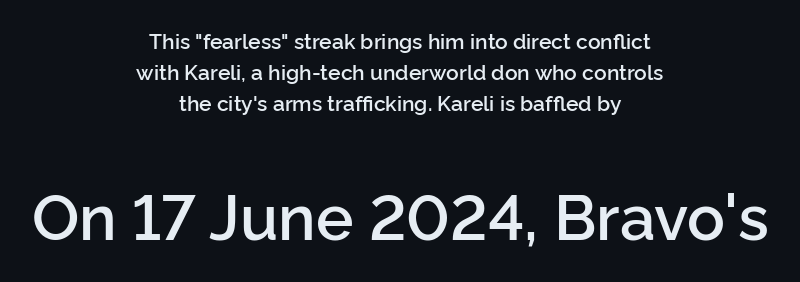
Type without underlining. Characters follow at the spacing the type designer built in. Horizontally, the lines are justified to the midpoint only. Interline gaps are of average width in this sample. Two sizes are in play, and the larger belongs to the second block.
